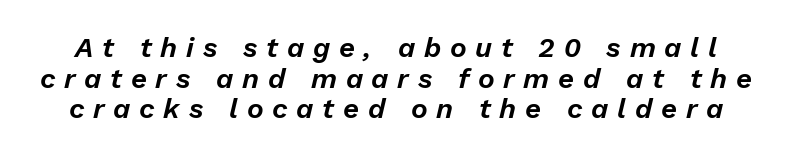
Q: Is the text italic (slanted)? A: Yes, it leans right by about 13 degrees.
Q: Is the text underlined? A: No.
Q: Is the spacing between letters normal or unusually wide? A: Unusually wide.
Q: Is the spacing between lines tight, normal or loose? A: Tight.
Q: Width (condensed, normal, or wide)? A: Normal.
Q: Stroke contrast? A: Low.
Q: x-height? A: Medium.
Q: Monospaced? A: No.
